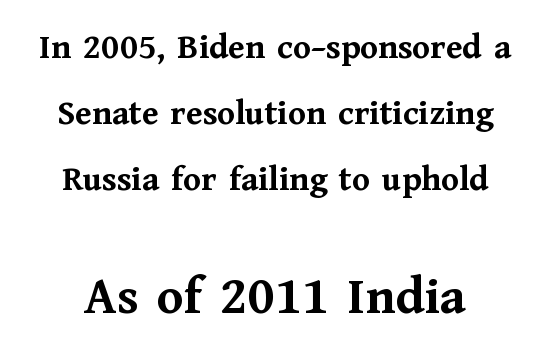
Q: Is the text bold? A: Yes.
Q: Is the text italic (slanted)? A: No, it is upright.
Q: Is the typeface a serif or a sans-serif typeface? A: Serif.
Q: Is the text underlined? A: No.
Q: Is the spacing between letters normal or unusually wide? A: Normal.
Q: Which block of text is set in a larger size, the first (top) or the second (bottom)? A: The second (bottom) one.
Q: Width (condensed, normal, or wide)? A: Normal.
Q: Stroke contrast? A: Medium.
Q: x-height? A: Medium.
Q: Monospaced? A: No.
